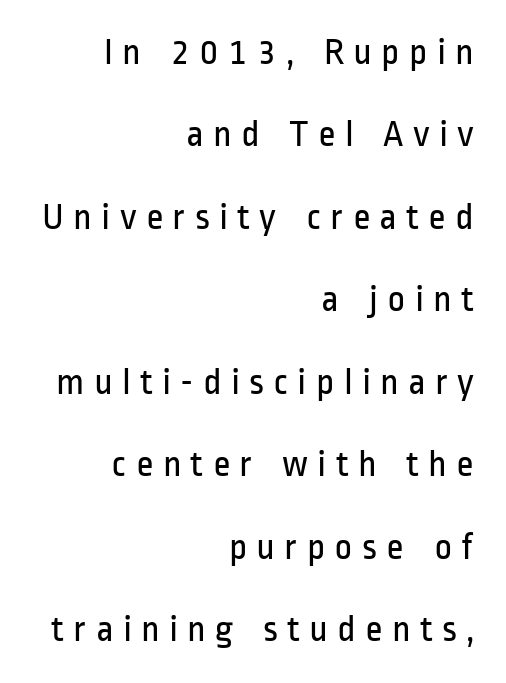
The image shows 38 px regular-weight, condensed sans-serif type, upright; set right-aligned, loose line spacing (2.17x), unusually wide letter spacing (+0.24 em), not underlined; low stroke contrast and a medium x-height.
